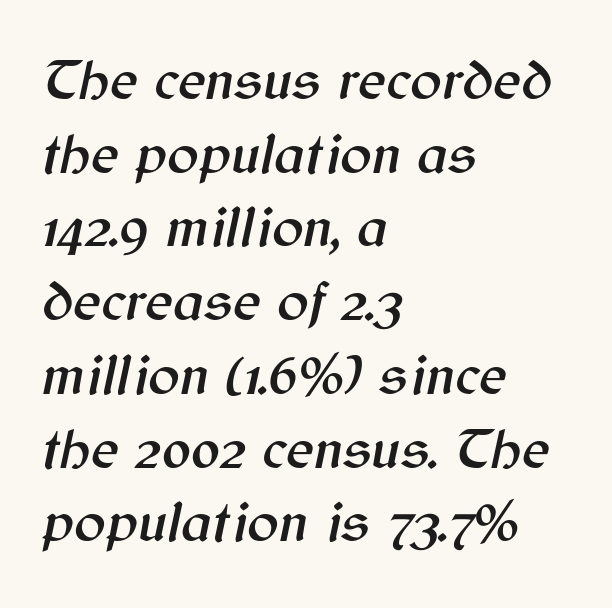
Inter-character spacing is left at the font's built-in metrics. This rendering uses left alignment, leaving the right contour irregular. The letters advance in unequal steps, a hallmark of proportional type. Type without underlining.
